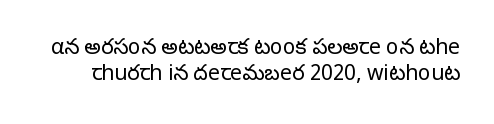
Q: Is the text bold? A: No.
Q: Is the text italic (slanted)? A: No, it is upright.
Q: Is the text underlined? A: No.
Q: Is the spacing between letters normal or unusually wide? A: Normal.
Q: Is the spacing between lines tight, normal or loose? A: Normal.
